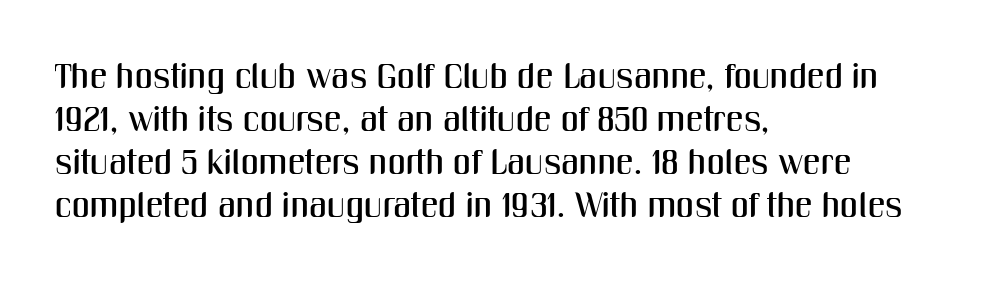
The image shows 35 px condensed sans-serif type, upright; set left-aligned, line spacing 1.23x, normal letter spacing, not underlined; medium stroke contrast and a medium x-height.
